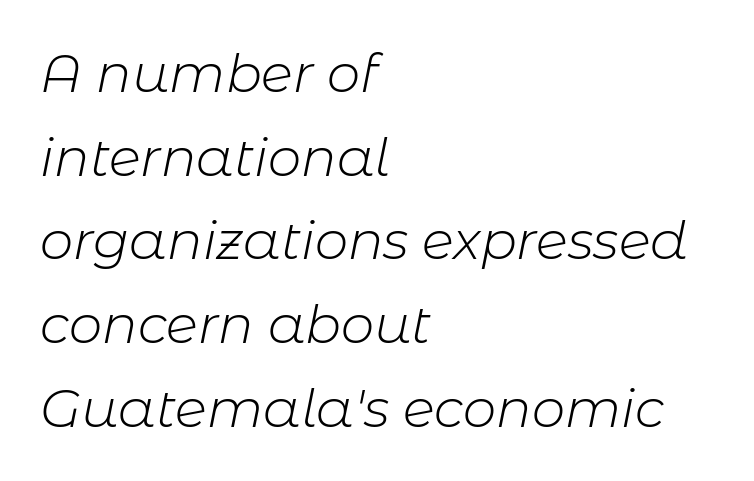
{"italic": "yes", "lean": "right", "slant_degrees": 11, "bold": "no", "weight": "light", "width": "normal", "stroke_contrast": "low", "x_height": "medium", "monospaced": "no", "underline": "no", "align": "left", "line_spacing": "normal", "line_spacing_ratio": 1.58, "letter_spacing": "normal", "letter_spacing_em": 0.0, "glyph_px": 53}
